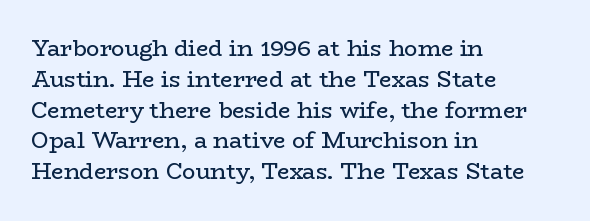
Summary of vertical rhythm: regular, with standard interline spacing. Short note: letters normally spaced. The font's upright variant was chosen for this text. Casual observation: everything's shoved over to the left.
